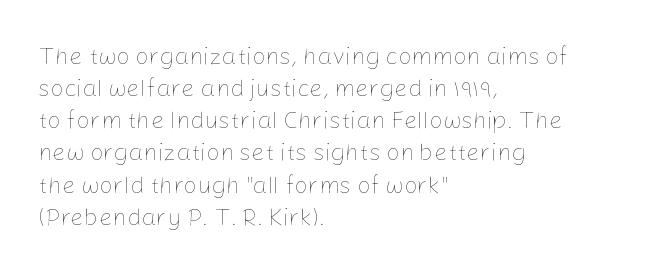
{"italic": "no", "bold": "no", "underline": "no", "align": "left", "line_spacing": "normal", "line_spacing_ratio": 1.34, "letter_spacing": "normal", "letter_spacing_em": 0.0, "glyph_px": 24}
